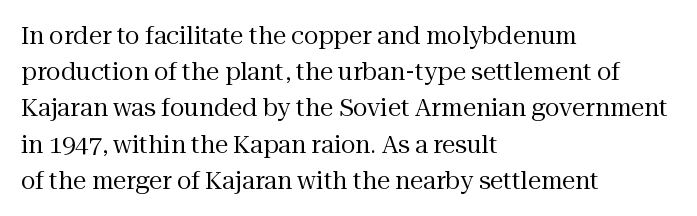
{"italic": "no", "bold": "no", "underline": "no", "align": "left", "line_spacing": "normal", "line_spacing_ratio": 1.51, "letter_spacing": "normal", "letter_spacing_em": 0.0, "glyph_px": 24}
